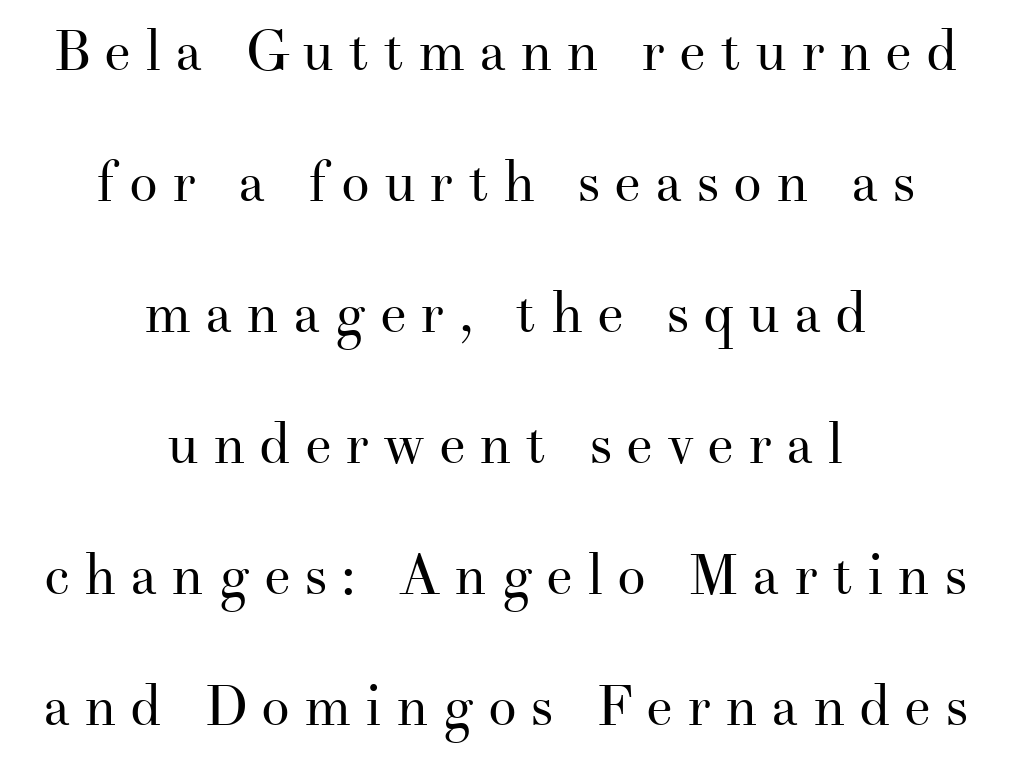
Q: Is the text bold? A: No.
Q: Is the text italic (slanted)? A: No, it is upright.
Q: Is the typeface a serif or a sans-serif typeface? A: Serif.
Q: Is the text underlined? A: No.
Q: How is the paragraph aligned? A: Centered.
Q: Is the spacing between letters normal or unusually wide? A: Unusually wide.
Q: Is the spacing between lines tight, normal or loose? A: Loose.
Q: Width (condensed, normal, or wide)? A: Normal.
Q: Stroke contrast? A: Medium.
Q: x-height? A: Small.
Q: Monospaced? A: No.
